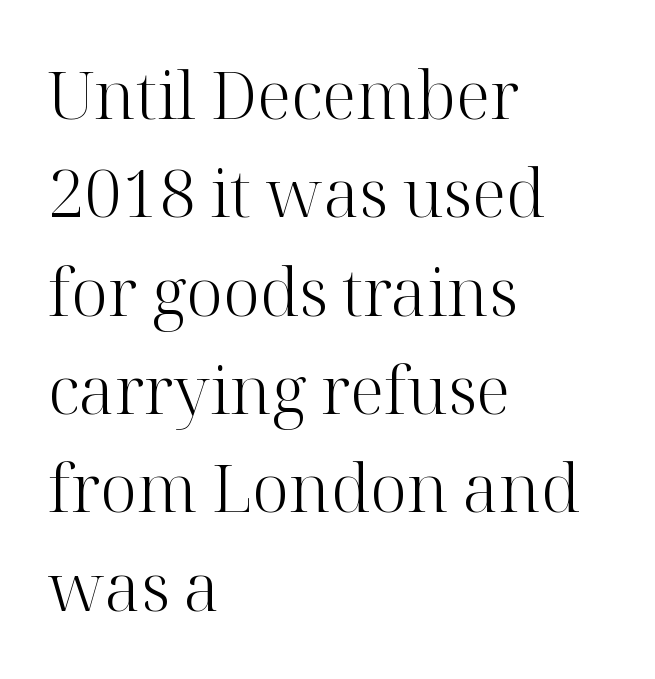
Q: Is the text bold? A: No.
Q: Is the text italic (slanted)? A: No, it is upright.
Q: Is the typeface a serif or a sans-serif typeface? A: Serif.
Q: Is the text underlined? A: No.
Q: How is the paragraph aligned? A: Left-aligned.
Q: Is the spacing between letters normal or unusually wide? A: Normal.
Q: Is the spacing between lines tight, normal or loose? A: Normal.
Q: Width (condensed, normal, or wide)? A: Normal.
Q: Stroke contrast? A: High.
Q: x-height? A: Medium.
Q: Monospaced? A: No.
